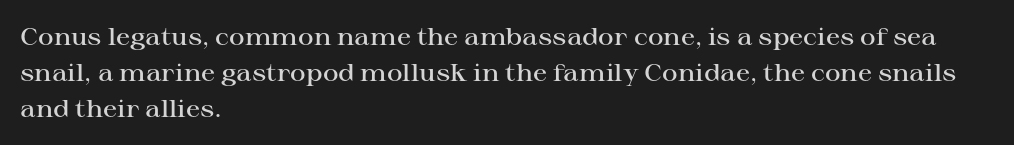
The image shows 24 px text type, upright; set left-aligned, normal line spacing (1.5x), normal letter spacing, not underlined.
